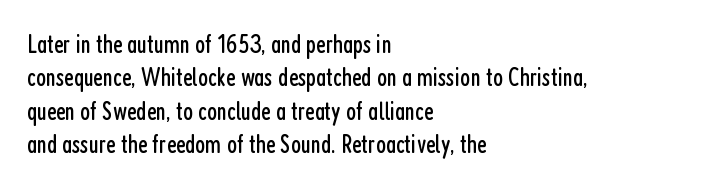
Q: Is the text bold? A: No.
Q: Is the text italic (slanted)? A: No, it is upright.
Q: Is the text underlined? A: No.
Q: How is the paragraph aligned? A: Left-aligned.
Q: Is the spacing between letters normal or unusually wide? A: Normal.
Q: Is the spacing between lines tight, normal or loose? A: Normal.
